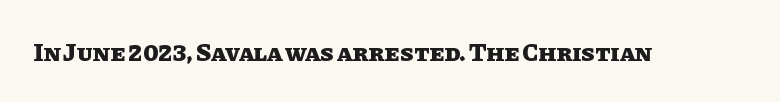
Q: Is the text bold? A: Yes.
Q: Is the text italic (slanted)? A: No, it is upright.
Q: Is the text underlined? A: No.
Q: Is the spacing between letters normal or unusually wide? A: Normal.
